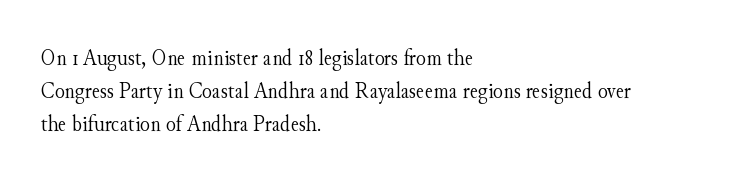
The image shows 23 px text type, upright; set left-aligned, normal line spacing (1.44x), normal letter spacing, not underlined.
